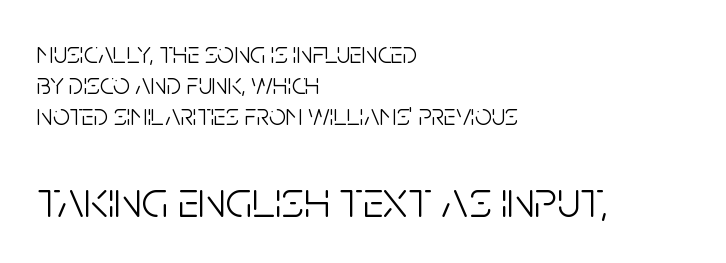
The strip under each line holds only bare page. The passage shown begins with its smaller block and ends with its larger one. Casual observation: everything's shoved over to the left. Does extra space separate the letters? No, they use regular spacing.
